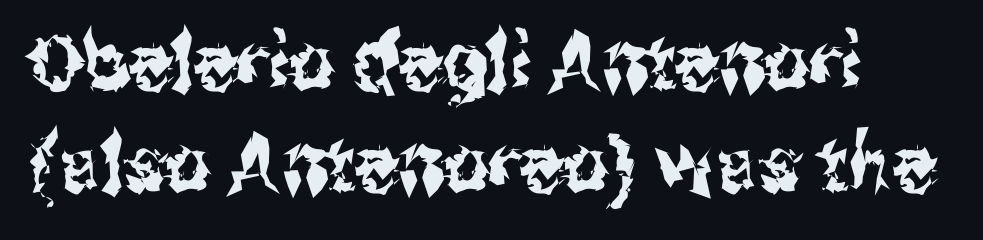
{"serif": "no", "italic": "no", "width": "condensed", "stroke_contrast": "medium", "x_height": "medium", "monospaced": "no", "underline": "no", "align": "left", "line_spacing": "normal", "line_spacing_ratio": 1.29, "letter_spacing": "normal", "letter_spacing_em": 0.0, "glyph_px": 79}
